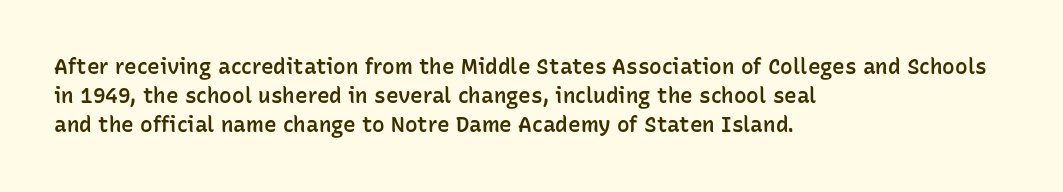
The image shows 21 px text type, upright; set left-aligned, normal line spacing (1.38x), normal letter spacing, not underlined.
